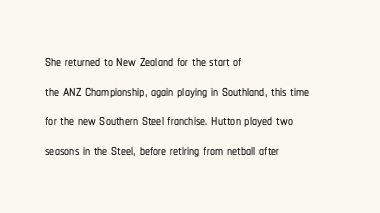
Q: Is the text italic (slanted)? A: No, it is upright.
Q: Is the text underlined? A: No.
Q: How is the paragraph aligned? A: Left-aligned.
Q: Is the spacing between letters normal or unusually wide? A: Normal.
Q: Is the spacing between lines tight, normal or loose? A: Normal.
